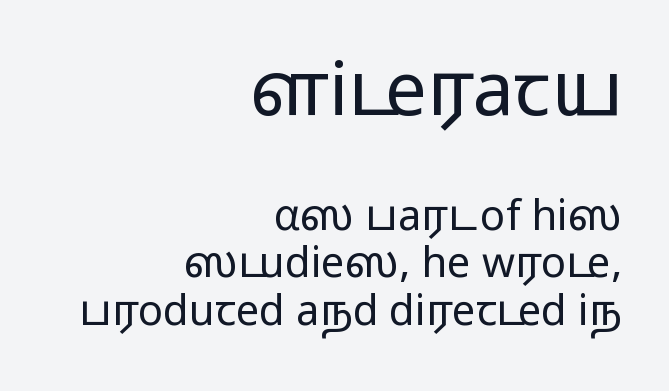
The rendering shows plain stroke endings on the letterforms — a sans-serif design. Designer's note — italics off, roman on. The vertical gap from one line to the next is small. Line endings align vertically; line beginnings do not. This is not heavy type; no bold has been used.
